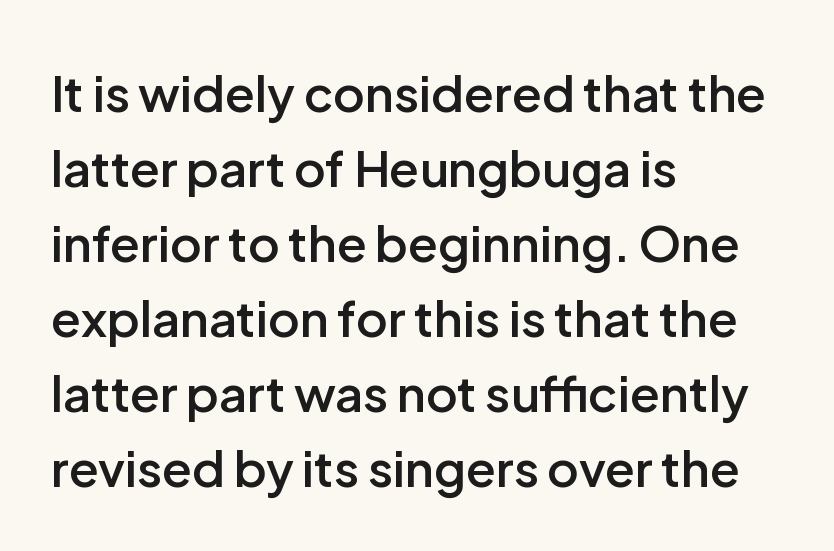
Check under the words: just untouched page. These lines are composed in type without serifs. Leading matches the norm, producing a regular column. The face used here is rendered with its standard letterfit. Each glyph is drawn with semibold strokes, heavier than normal yet not fully bold. Characters remain perfectly vertical along every line.
